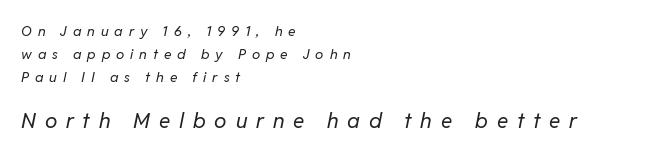
Q: Is the text bold? A: No.
Q: Is the text italic (slanted)? A: Yes, it leans right by about 11 degrees.
Q: Is the text underlined? A: No.
Q: How is the paragraph aligned? A: Left-aligned.
Q: Is the spacing between letters normal or unusually wide? A: Unusually wide.
Q: Is the spacing between lines tight, normal or loose? A: Normal.
Q: Which block of text is set in a larger size, the first (top) or the second (bottom)? A: The second (bottom) one.
